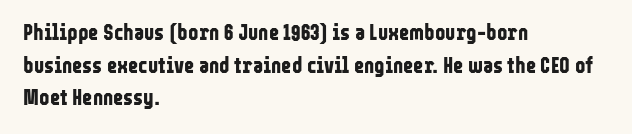
The image shows 22 px bold type, upright; set left-aligned, normal line spacing (1.48x), normal letter spacing, not underlined.
